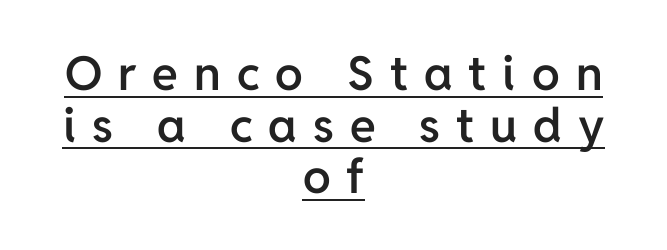
The face used here is rendered with a markedly widened letterfit. This block would grow much taller if given ordinary leading; it's compressed now. The face used here is a sans, in the tradition of grotesques and geometrics. Firm but not heavy-handed strokes: this text is semibold. The lettering is marked with a stroke running underneath it.
